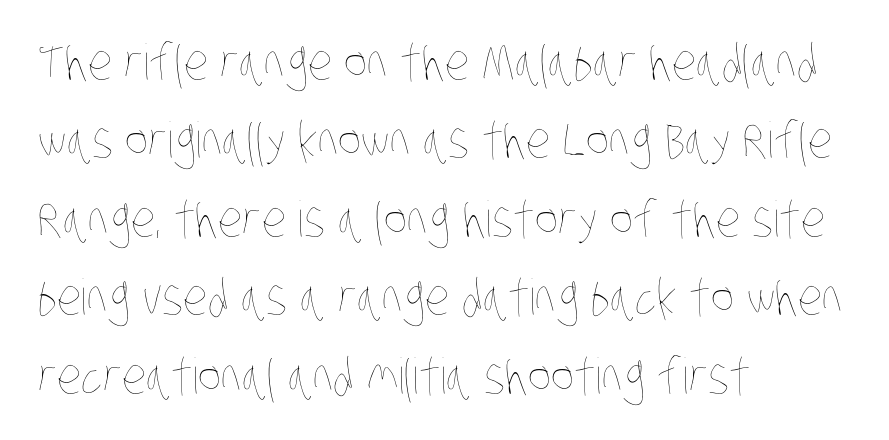
The image shows 49 px thin, condensed type; set left-aligned, normal line spacing (1.6x), normal letter spacing, not underlined; low stroke contrast and a large x-height.
